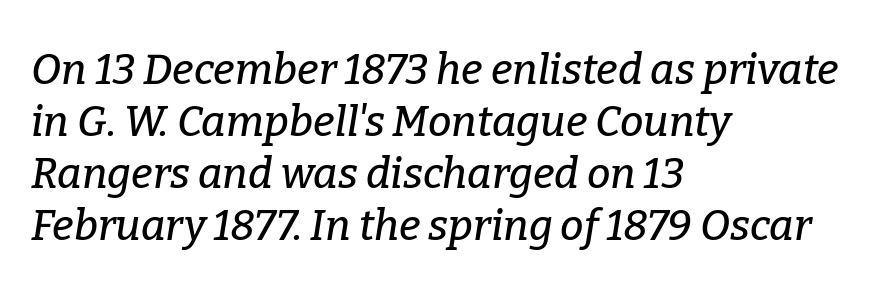
Q: Is the text italic (slanted)? A: Yes, it leans right by about 9 degrees.
Q: Is the typeface a serif or a sans-serif typeface? A: Serif.
Q: Is the text underlined? A: No.
Q: How is the paragraph aligned? A: Left-aligned.
Q: Is the spacing between letters normal or unusually wide? A: Normal.
Q: Width (condensed, normal, or wide)? A: Normal.
Q: Stroke contrast? A: Low.
Q: x-height? A: Medium.
Q: Monospaced? A: No.
